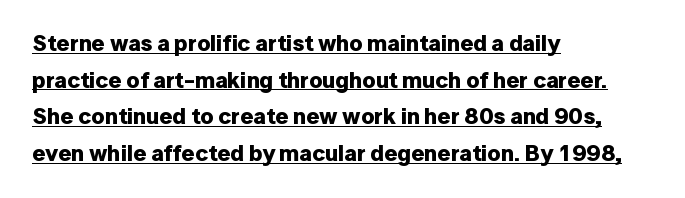
Q: Is the text bold? A: Yes.
Q: Is the text italic (slanted)? A: No, it is upright.
Q: Is the text underlined? A: Yes.
Q: How is the paragraph aligned? A: Left-aligned.
Q: Is the spacing between letters normal or unusually wide? A: Normal.
Q: Is the spacing between lines tight, normal or loose? A: Normal.
